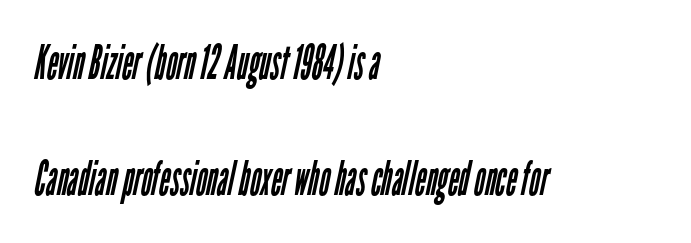
You could not count columns in this text — the font is proportionally spaced. Honestly, the letter spacing is just normal — you wouldn't notice it. In terms of leading, this rendering errs on the spacious side. The strokes are not fattened; the text isn't bold.
